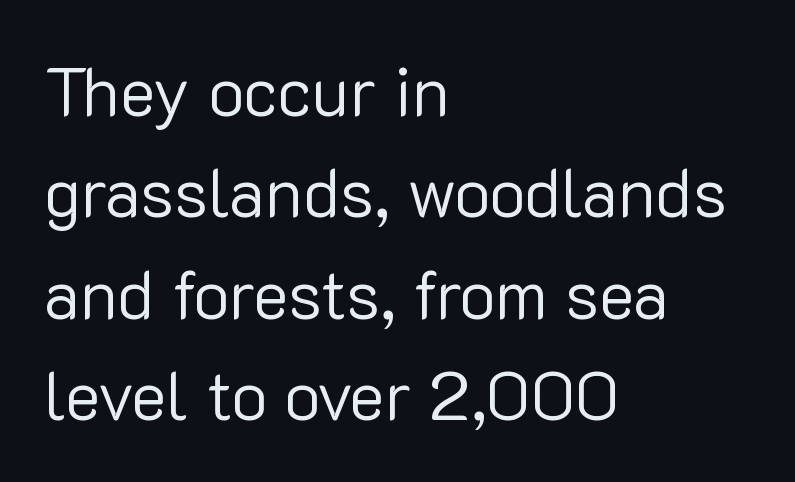
Looks like regular typesetting: each glyph gets only the width it needs. Upright lettering throughout. The typesetting does not lean heavy: it is not bold. If you measured baseline to baseline, you'd find a middling distance. Is the block centered? No — it sits flush against the left margin. Type style note: lacks serifs.
